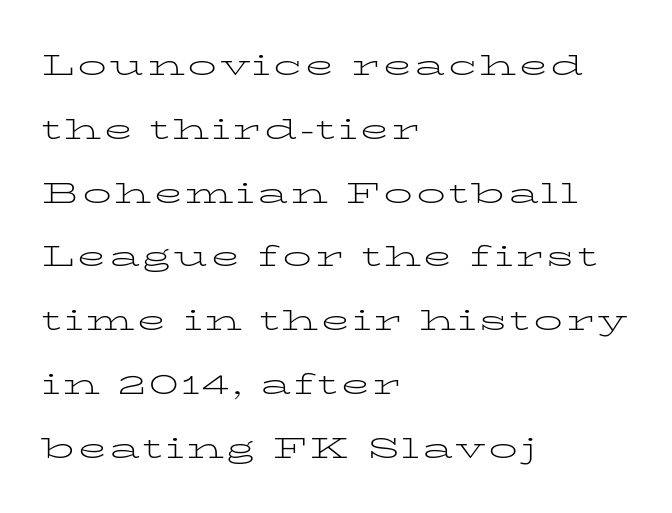
{"serif": "yes", "italic": "no", "bold": "no", "weight": "light", "width": "wide", "stroke_contrast": "low", "x_height": "medium", "monospaced": "no", "underline": "no", "align": "left", "line_spacing": "loose", "line_spacing_ratio": 2.2, "glyph_px": 29}
